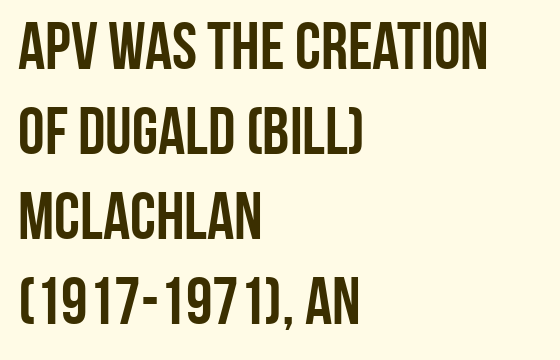
{"serif": "no", "italic": "no", "bold": "yes", "weight": "semibold", "width": "condensed", "stroke_contrast": "low", "x_height": "large", "monospaced": "no", "underline": "no", "align": "left", "line_spacing": "normal", "line_spacing_ratio": 1.27, "letter_spacing": "normal", "letter_spacing_em": 0.0, "glyph_px": 67}
